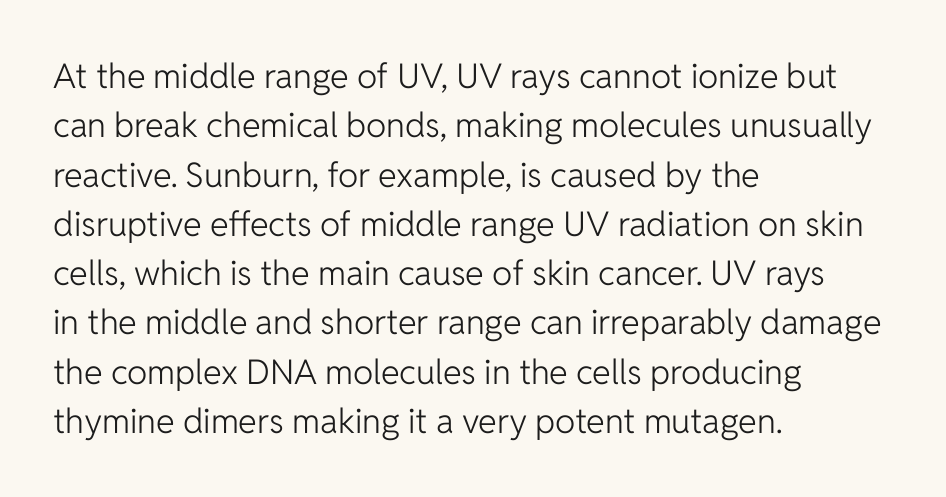
The image shows 34 px light sans-serif type, upright; set left-aligned, normal line spacing (1.45x), normal letter spacing, not underlined; low stroke contrast and a medium x-height.
